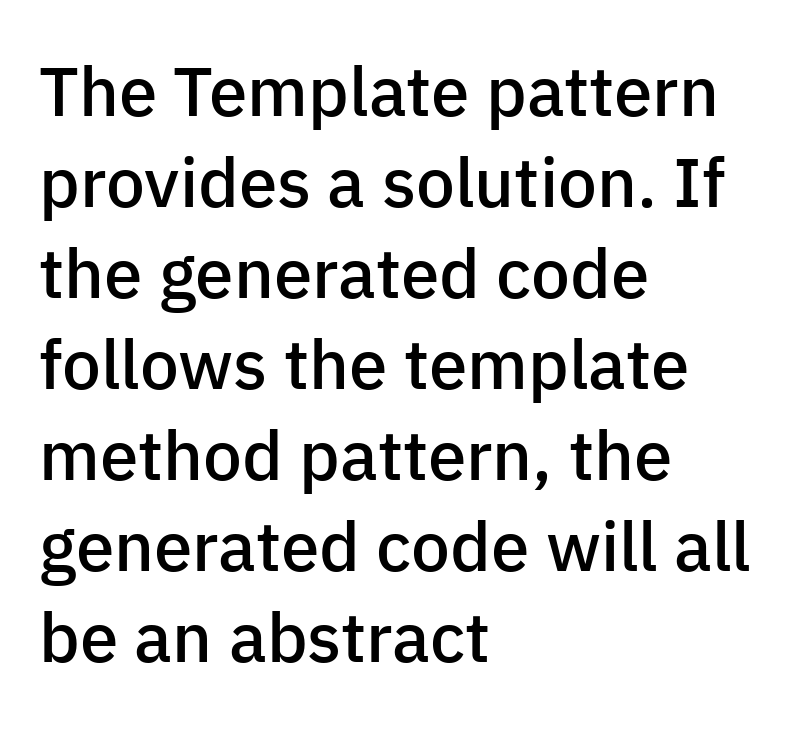
Q: Is the text bold? A: Semi-bold.
Q: Is the text italic (slanted)? A: No, it is upright.
Q: Is the typeface a serif or a sans-serif typeface? A: Sans-serif.
Q: Is the text underlined? A: No.
Q: How is the paragraph aligned? A: Left-aligned.
Q: Is the spacing between letters normal or unusually wide? A: Normal.
Q: Is the spacing between lines tight, normal or loose? A: Normal.
Q: Width (condensed, normal, or wide)? A: Normal.
Q: Stroke contrast? A: Low.
Q: x-height? A: Medium.
Q: Monospaced? A: No.
